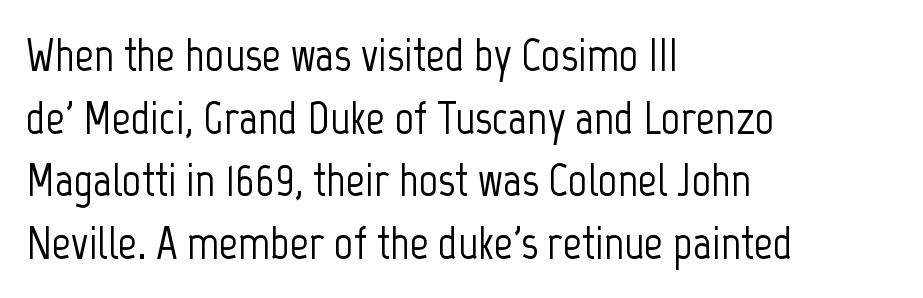
The image shows 47 px condensed sans-serif type, upright; set left-aligned, normal line spacing (1.33x), normal letter spacing, not underlined; low stroke contrast and a medium x-height.
